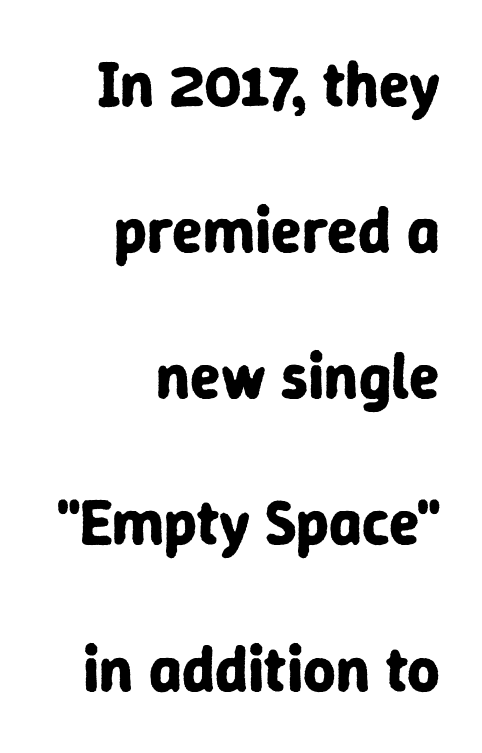
The image shows 63 px bold sans-serif type, upright; set right-aligned, loose line spacing (2.32x), normal letter spacing, not underlined; low stroke contrast and a medium x-height.
